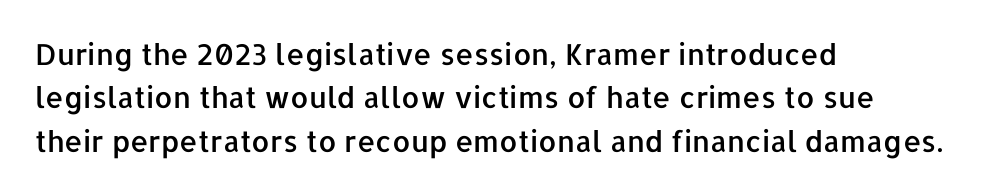
Successive baselines arrive at the customary interval. Characters follow at the spacing the type designer built in. The space directly below the letters is spotless. I'd call this a sans setting — the letters go barefoot. Each line starts at the same left margin while the right side varies. Posture: straight, roman, zero tilt.
